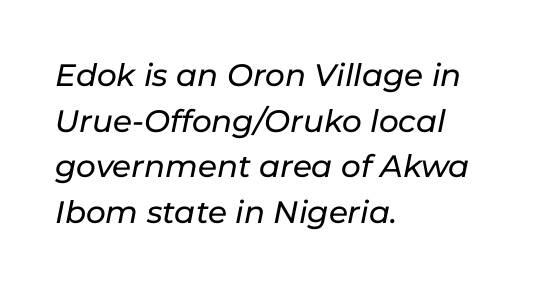
The compositor pushed each line to the left boundary. This sample keeps an unexceptional amount of space between lines. Descender tails drop into unmarked territory. An italicized treatment has been applied to the whole sample. Character widths vary here, with narrow letters taking less room than wide ones. The face used here is rendered with its standard letterfit.
